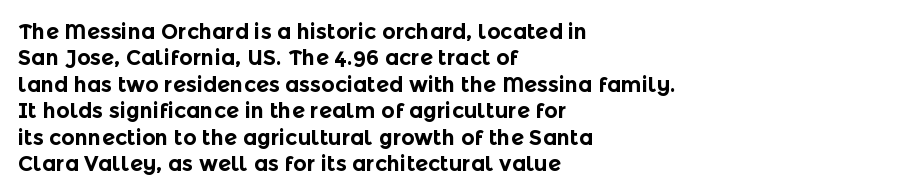
{"italic": "no", "bold": "yes", "underline": "no", "align": "left", "line_spacing": "normal", "line_spacing_ratio": 1.26, "letter_spacing": "normal", "letter_spacing_em": 0.0, "glyph_px": 21}
